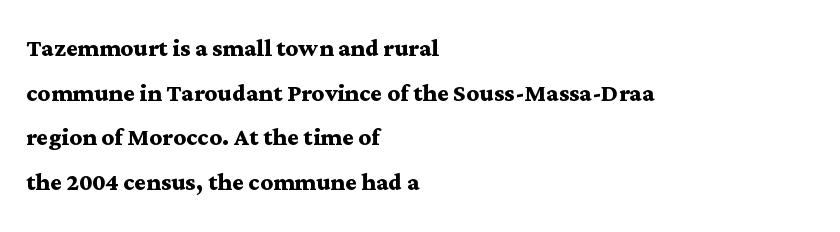
The image shows 31 px semibold, wide serif type, upright; set left-aligned, normal line spacing (1.44x), normal letter spacing, not underlined; medium stroke contrast and a medium x-height.
